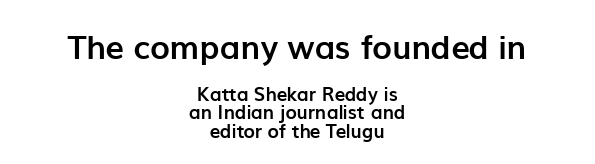
{"serif": "no", "italic": "no", "bold": "yes", "weight": "semibold", "width": "normal", "stroke_contrast": "low", "x_height": "medium", "monospaced": "no", "underline": "no", "align": "center", "line_spacing": "tight", "line_spacing_ratio": 0.96, "letter_spacing": "normal", "letter_spacing_em": 0.0, "larger_block": "first", "size_ratio": 1.74, "glyph_px": 33}
